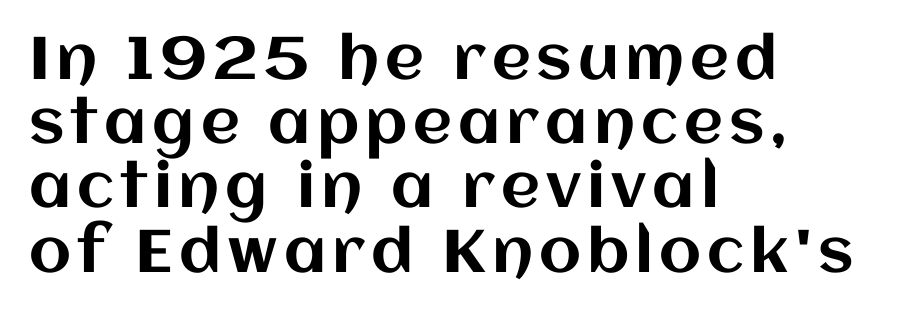
The image shows 60 px text type, upright; set left-aligned, tight line spacing (1.07x), not underlined; medium stroke contrast and a large x-height.
